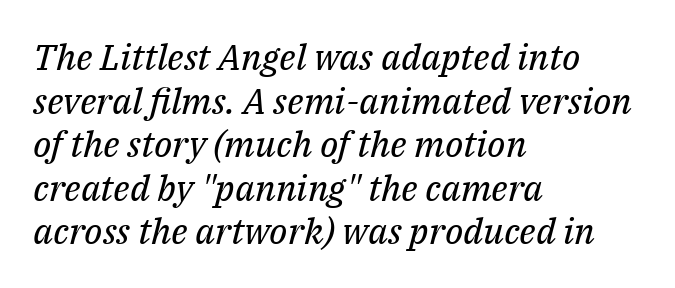
{"serif": "yes", "italic": "yes", "lean": "right", "slant_degrees": 14, "bold": "no", "weight": "regular", "width": "normal", "stroke_contrast": "medium", "x_height": "medium", "monospaced": "no", "underline": "no", "align": "left", "line_spacing_ratio": 1.21, "letter_spacing": "normal", "letter_spacing_em": 0.0, "glyph_px": 36}
